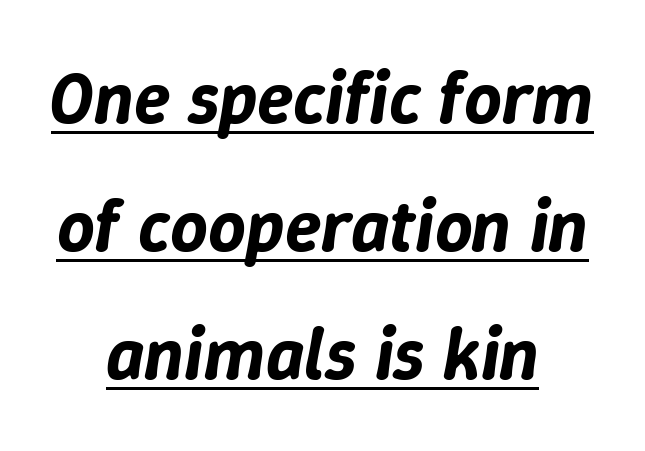
Q: Is the text italic (slanted)? A: Yes, it leans right by about 9 degrees.
Q: Is the text underlined? A: Yes.
Q: How is the paragraph aligned? A: Centered.
Q: Is the spacing between letters normal or unusually wide? A: Normal.
Q: Width (condensed, normal, or wide)? A: Normal.
Q: Stroke contrast? A: Low.
Q: x-height? A: Medium.
Q: Monospaced? A: No.
